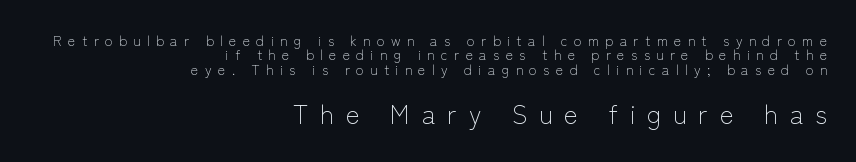
Q: Is the text bold? A: No.
Q: Is the text italic (slanted)? A: No, it is upright.
Q: Is the text underlined? A: No.
Q: How is the paragraph aligned? A: Right-aligned.
Q: Is the spacing between letters normal or unusually wide? A: Unusually wide.
Q: Is the spacing between lines tight, normal or loose? A: Tight.
Q: Which block of text is set in a larger size, the first (top) or the second (bottom)? A: The second (bottom) one.
